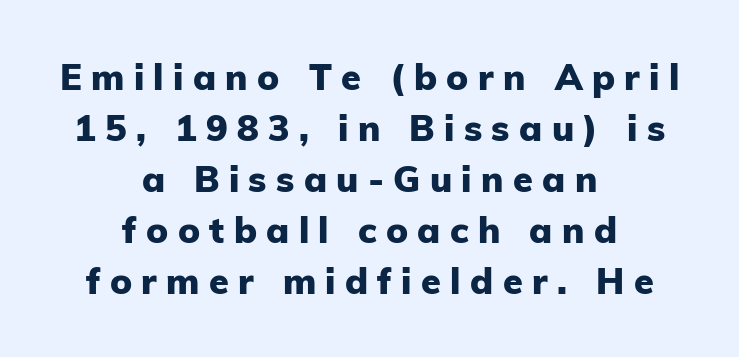
Q: Is the text bold? A: Yes.
Q: Is the text italic (slanted)? A: No, it is upright.
Q: Is the typeface a serif or a sans-serif typeface? A: Sans-serif.
Q: Is the text underlined? A: No.
Q: How is the paragraph aligned? A: Centered.
Q: Is the spacing between letters normal or unusually wide? A: Unusually wide.
Q: Is the spacing between lines tight, normal or loose? A: Normal.
Q: Width (condensed, normal, or wide)? A: Normal.
Q: Stroke contrast? A: Low.
Q: x-height? A: Medium.
Q: Monospaced? A: No.
